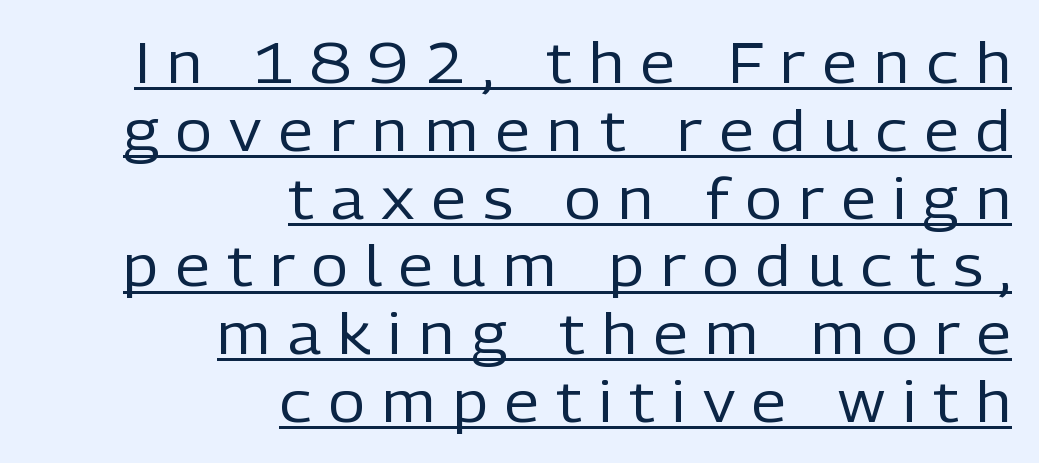
{"serif": "no", "italic": "no", "bold": "no", "weight": "regular", "width": "normal", "stroke_contrast": "low", "x_height": "medium", "monospaced": "no", "underline": "yes", "align": "right", "line_spacing_ratio": 1.21, "letter_spacing": "wide", "letter_spacing_em": 0.31, "glyph_px": 56}
